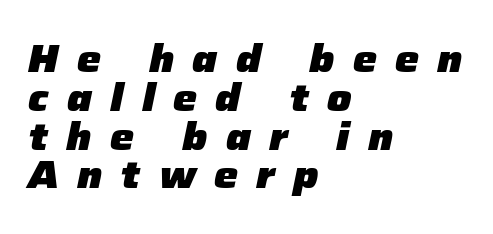
{"italic": "yes", "lean": "right", "slant_degrees": 12, "bold": "yes", "weight": "heavy", "width": "normal", "stroke_contrast": "low", "x_height": "medium", "monospaced": "no", "underline": "no", "align": "left", "line_spacing": "tight", "line_spacing_ratio": 1.02, "letter_spacing": "wide", "letter_spacing_em": 0.48, "glyph_px": 38}
